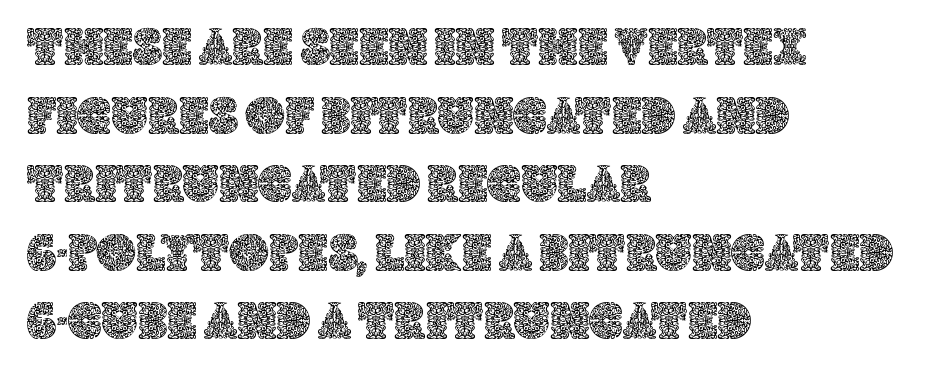
Baseline-to-baseline distance is the conventional proportion of letter height. Ordinary non-slanted type is in use. This sample has the flowing, uneven cadence of proportional lettering. Tracking value appears to be zero — textbook default spacing. Reading down the block, your eye returns to a fixed left position each line. The baseline area is clear.
